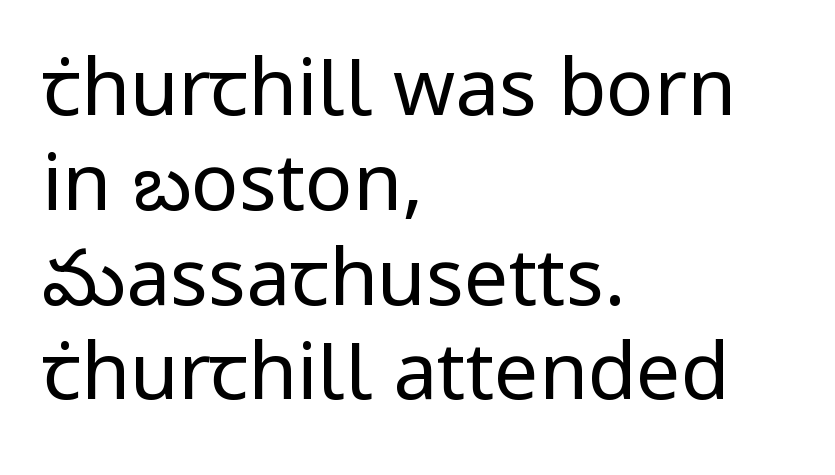
The image shows 79 px regular-weight sans-serif type, upright; set left-aligned, line spacing 1.2x, normal letter spacing, not underlined; low stroke contrast and a medium x-height.
